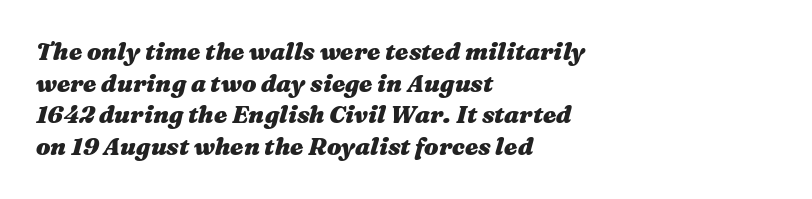
Q: Is the text bold? A: Yes.
Q: Is the text italic (slanted)? A: Yes, it leans right by about 16 degrees.
Q: Is the text underlined? A: No.
Q: How is the paragraph aligned? A: Left-aligned.
Q: Is the spacing between letters normal or unusually wide? A: Normal.
Q: Is the spacing between lines tight, normal or loose? A: Normal.
